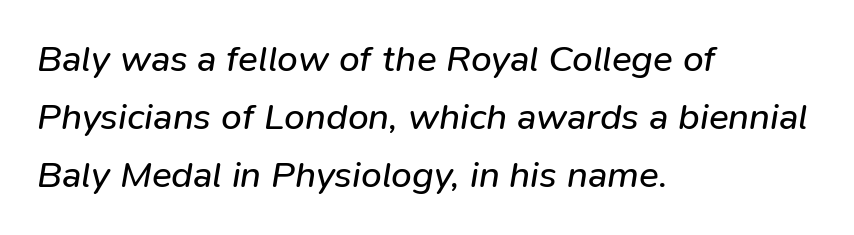
The image shows 37 px regular-weight type, italic (leaning right); set left-aligned, normal line spacing (1.57x), normal letter spacing, not underlined; low stroke contrast and a medium x-height.
